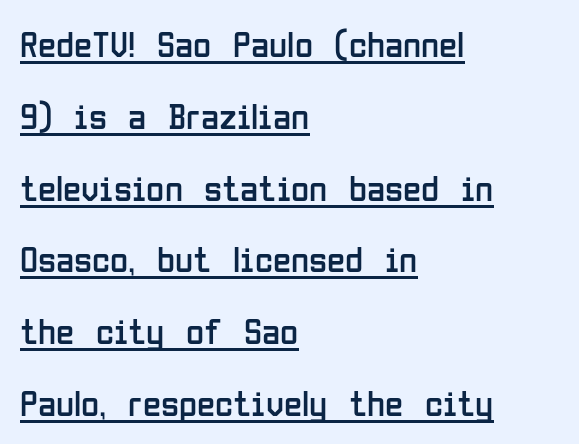
{"serif": "no", "italic": "no", "bold": "no", "weight": "regular", "width": "condensed", "stroke_contrast": "low", "x_height": "medium", "monospaced": "no", "underline": "yes", "align": "left", "line_spacing": "loose", "line_spacing_ratio": 1.94, "letter_spacing": "normal", "letter_spacing_em": 0.0, "glyph_px": 37}
